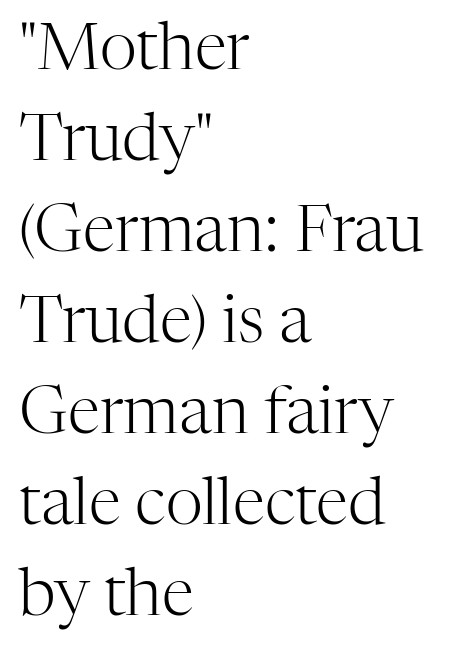
In terms of posture, this sample is upright. Casual observation: everything's shoved over to the left. Has an underline been added? It has not. The line texture is even and compact thanks to regular tracking.
